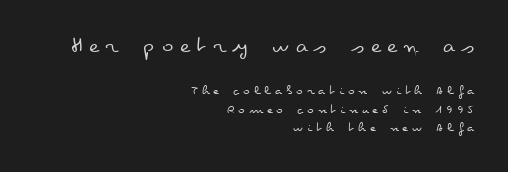
Q: Is the text bold? A: No.
Q: Is the text italic (slanted)? A: No, it is upright.
Q: Is the text underlined? A: No.
Q: How is the paragraph aligned? A: Right-aligned.
Q: Is the spacing between letters normal or unusually wide? A: Unusually wide.
Q: Is the spacing between lines tight, normal or loose? A: Normal.
Q: Which block of text is set in a larger size, the first (top) or the second (bottom)? A: The first (top) one.
